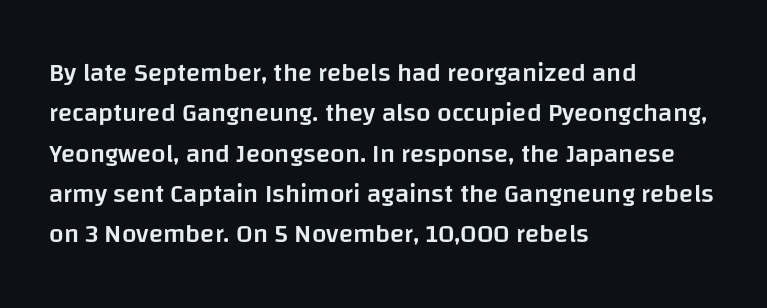
Q: Is the text bold? A: Semi-bold.
Q: Is the text italic (slanted)? A: No, it is upright.
Q: Is the text underlined? A: No.
Q: How is the paragraph aligned? A: Left-aligned.
Q: Is the spacing between letters normal or unusually wide? A: Normal.
Q: Is the spacing between lines tight, normal or loose? A: Normal.
